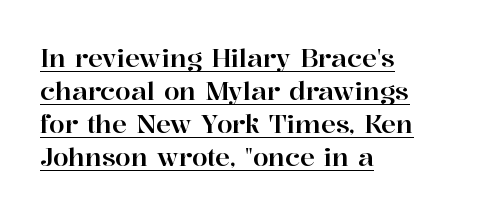
The image shows 25 px text type, upright; set left-aligned, normal line spacing (1.32x), normal letter spacing, underlined.
